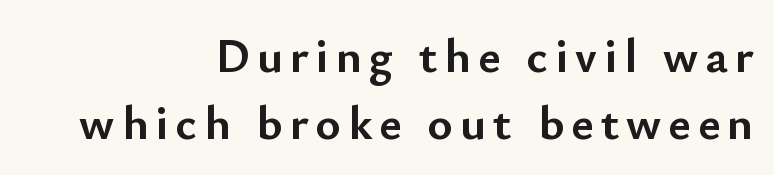
The space beneath each line is pristine and unruled. The lines sit at an ordinary, default distance from one another. Right-aligned paragraph, ragged on the left. Is this a fixed-width face? No — the glyphs have proportional, varying widths.
